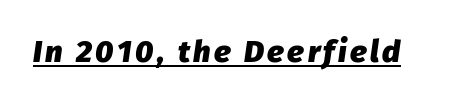
Q: Is the text bold? A: Yes.
Q: Is the text italic (slanted)? A: Yes, it leans right by about 8 degrees.
Q: Is the text underlined? A: Yes.
Q: Width (condensed, normal, or wide)? A: Normal.
Q: Stroke contrast? A: Low.
Q: x-height? A: Medium.
Q: Monospaced? A: No.
